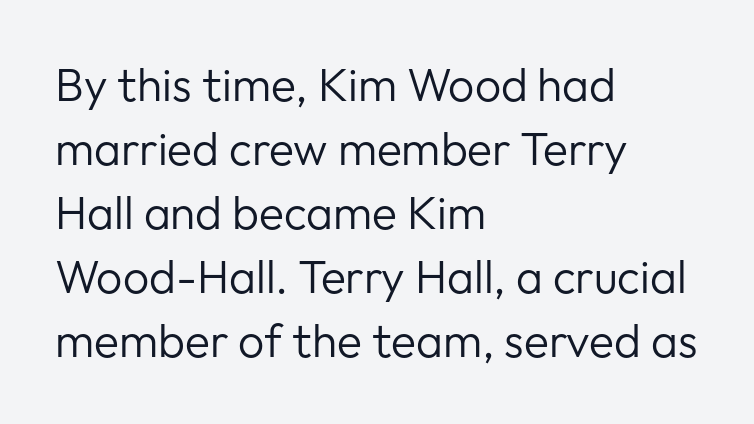
Q: Is the text bold? A: No.
Q: Is the text italic (slanted)? A: No, it is upright.
Q: Is the typeface a serif or a sans-serif typeface? A: Sans-serif.
Q: Is the text underlined? A: No.
Q: How is the paragraph aligned? A: Left-aligned.
Q: Is the spacing between letters normal or unusually wide? A: Normal.
Q: Is the spacing between lines tight, normal or loose? A: Normal.
Q: Width (condensed, normal, or wide)? A: Normal.
Q: Stroke contrast? A: Low.
Q: x-height? A: Medium.
Q: Monospaced? A: No.
